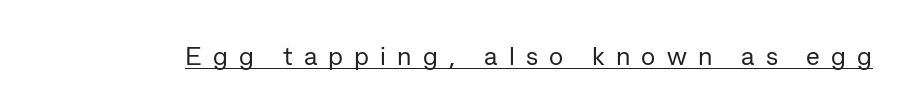
The rendered words wear a rule along their underside. The weight tops out at a normal text grade. The letters stand upright; this is a roman face. Display-style spreading of the glyphs; the letterfit is very open.
